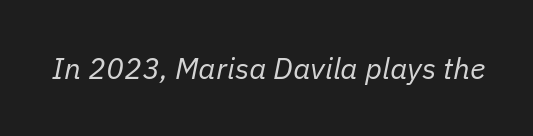
Q: Is the text bold? A: No.
Q: Is the text italic (slanted)? A: Yes, it leans right by about 11 degrees.
Q: Is the text underlined? A: No.
Q: Is the spacing between letters normal or unusually wide? A: Normal.
Q: Width (condensed, normal, or wide)? A: Normal.
Q: Stroke contrast? A: Low.
Q: x-height? A: Medium.
Q: Monospaced? A: No.
